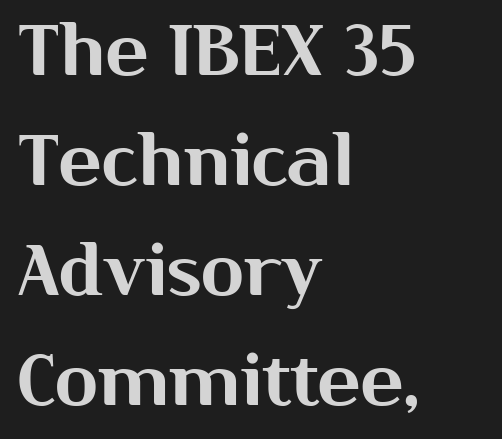
The passage shown is typeset with a sans-serif family. The glyphs are unaccompanied by any horizontal stroke below them. Posture: upright roman. Spacing verdict: proportional, widths tailored to each character.
